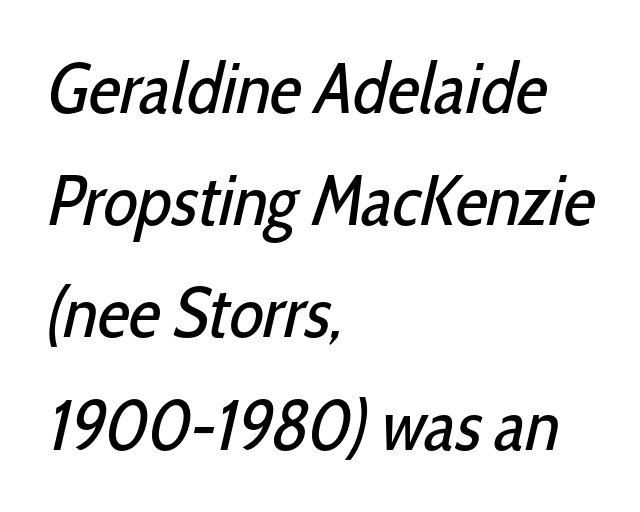
Q: Is the text bold? A: No.
Q: Is the typeface a serif or a sans-serif typeface? A: Sans-serif.
Q: Is the text underlined? A: No.
Q: How is the paragraph aligned? A: Left-aligned.
Q: Is the spacing between letters normal or unusually wide? A: Normal.
Q: Is the spacing between lines tight, normal or loose? A: Normal.
Q: Width (condensed, normal, or wide)? A: Condensed.
Q: Stroke contrast? A: Low.
Q: x-height? A: Medium.
Q: Monospaced? A: No.
